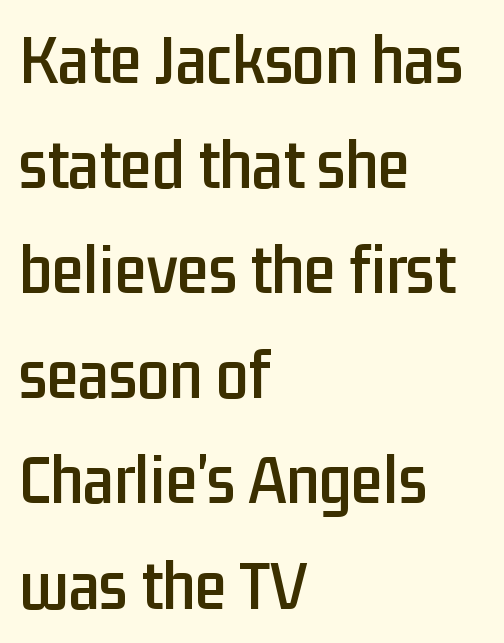
Q: Is the text italic (slanted)? A: No, it is upright.
Q: Is the typeface a serif or a sans-serif typeface? A: Sans-serif.
Q: Is the text underlined? A: No.
Q: How is the paragraph aligned? A: Left-aligned.
Q: Is the spacing between letters normal or unusually wide? A: Normal.
Q: Is the spacing between lines tight, normal or loose? A: Normal.
Q: Width (condensed, normal, or wide)? A: Condensed.
Q: Stroke contrast? A: Low.
Q: x-height? A: Medium.
Q: Monospaced? A: No.
